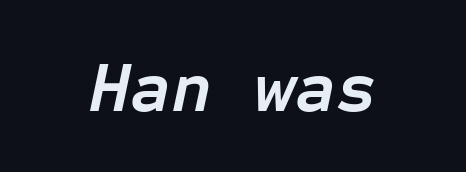
The image shows 71 px semibold type, italic (leaning right), monospaced; set normal letter spacing, not underlined; low stroke contrast and a medium x-height.
